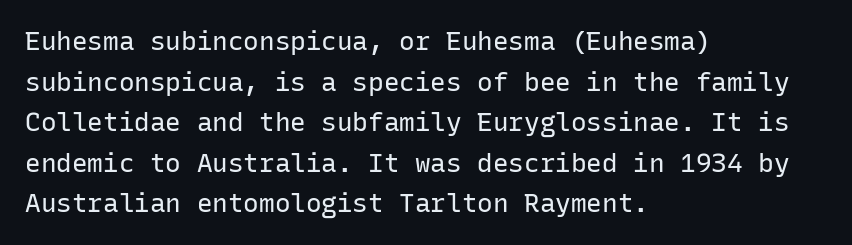
{"italic": "no", "bold": "no", "underline": "no", "align": "left", "line_spacing": "normal", "line_spacing_ratio": 1.56, "letter_spacing": "normal", "letter_spacing_em": 0.0, "glyph_px": 26}
